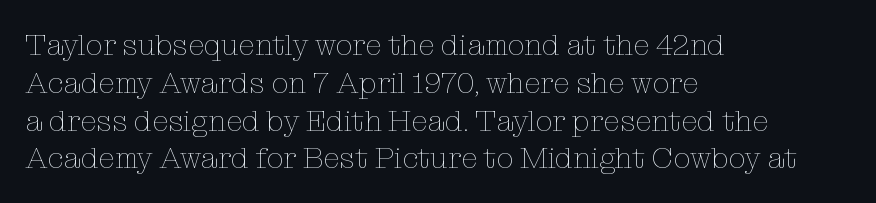
{"italic": "no", "bold": "no", "weight": "thin", "width": "normal", "stroke_contrast": "low", "x_height": "medium", "monospaced": "no", "underline": "no", "align": "left", "line_spacing": "normal", "line_spacing_ratio": 1.26, "letter_spacing": "normal", "letter_spacing_em": 0.0, "glyph_px": 30}
